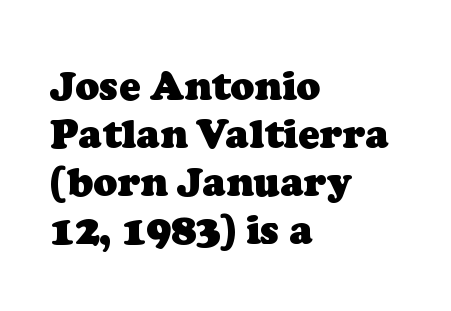
The image shows 40 px heavy serif type; set left-aligned, line spacing 1.2x, normal letter spacing, not underlined; low stroke contrast and a medium x-height.
